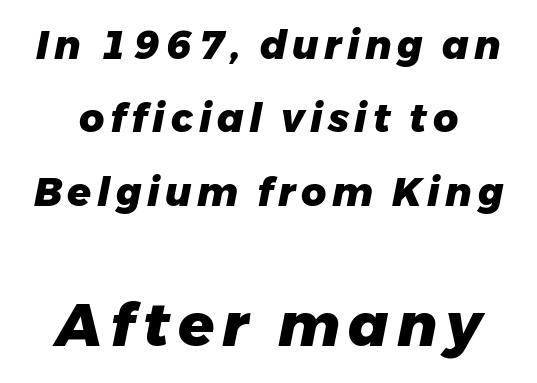
Note the varied advance widths — an 'i' is clearly narrower than an 'm'. These words are printed bold, with thick strokes throughout. Look at the glyph heights: the lower group is clearly the bigger setting. No word sits above an underline.
